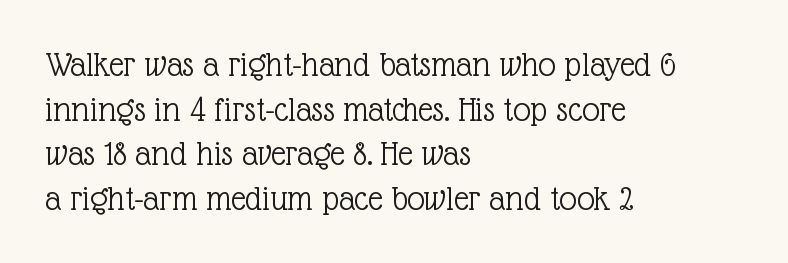
The image shows 36 px light serif type, upright; set left-aligned, line spacing 1.24x, normal letter spacing, not underlined; a medium x-height.
